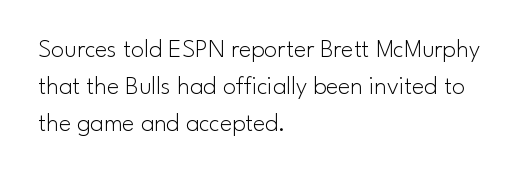
{"italic": "no", "bold": "no", "underline": "no", "align": "left", "line_spacing": "normal", "line_spacing_ratio": 1.43, "letter_spacing": "normal", "letter_spacing_em": 0.0, "glyph_px": 26}
